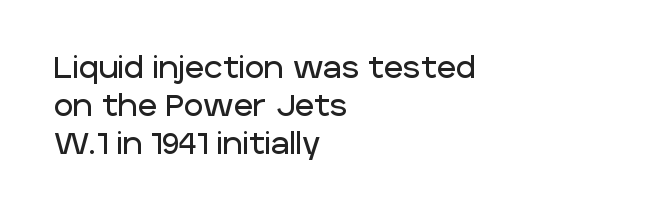
Q: Is the text italic (slanted)? A: No, it is upright.
Q: Is the typeface a serif or a sans-serif typeface? A: Sans-serif.
Q: Is the text underlined? A: No.
Q: How is the paragraph aligned? A: Left-aligned.
Q: Is the spacing between letters normal or unusually wide? A: Normal.
Q: Is the spacing between lines tight, normal or loose? A: Normal.
Q: Width (condensed, normal, or wide)? A: Normal.
Q: Stroke contrast? A: Low.
Q: x-height? A: Large.
Q: Monospaced? A: No.
